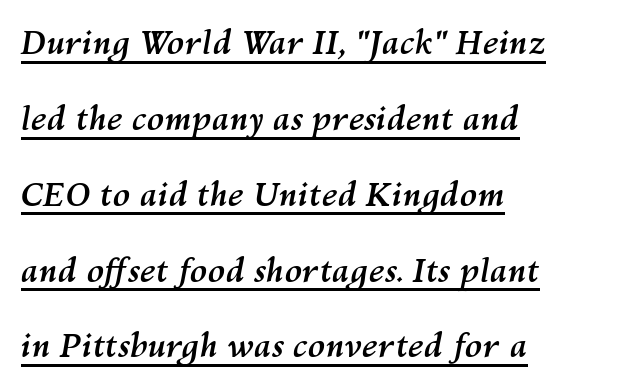
{"italic": "yes", "lean": "right", "slant_degrees": 10, "bold": "yes", "weight": "semibold", "width": "normal", "stroke_contrast": "medium", "x_height": "medium", "monospaced": "no", "underline": "yes", "align": "left", "line_spacing": "loose", "line_spacing_ratio": 2.37, "letter_spacing": "normal", "letter_spacing_em": 0.0, "glyph_px": 32}
